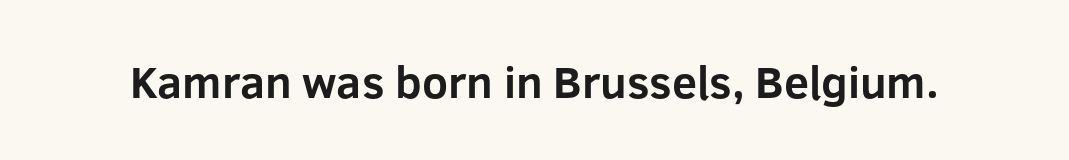
Students, note that the glyphs here touch the page at normal intervals. Varying glyph widths throughout — classic text-font behaviour. Typographically, this falls in the sans-serif category. Thick stems and heavy bowls — unmistakably bold. The letters stand straight up with perfectly vertical stems. The zone under the glyphs is completely vacant.
